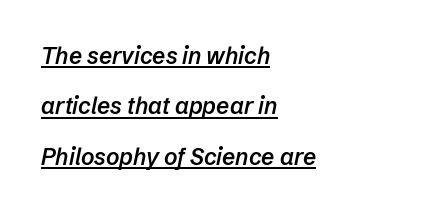
The image shows 23 px text type, italic (leaning right); set left-aligned, loose line spacing (2.19x), normal letter spacing, underlined.
